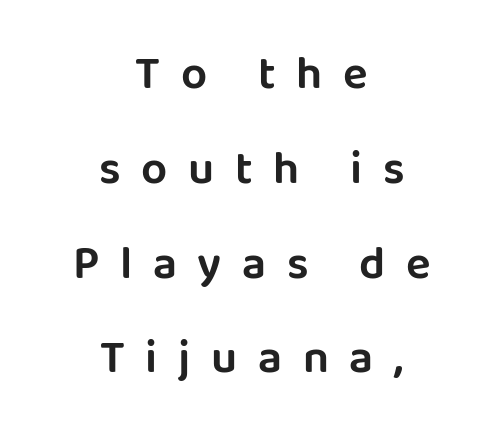
{"serif": "no", "italic": "no", "width": "normal", "stroke_contrast": "low", "x_height": "large", "monospaced": "no", "underline": "no", "align": "center", "line_spacing": "loose", "line_spacing_ratio": 2.06, "letter_spacing": "wide", "letter_spacing_em": 0.45, "glyph_px": 46}
